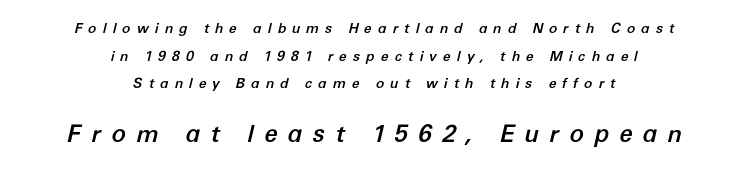
The image shows 24 px text type, italic (leaning right); set centered, loose line spacing (1.97x), unusually wide letter spacing (+0.42 em), not underlined; the second (bottom) block is 1.71x larger.
